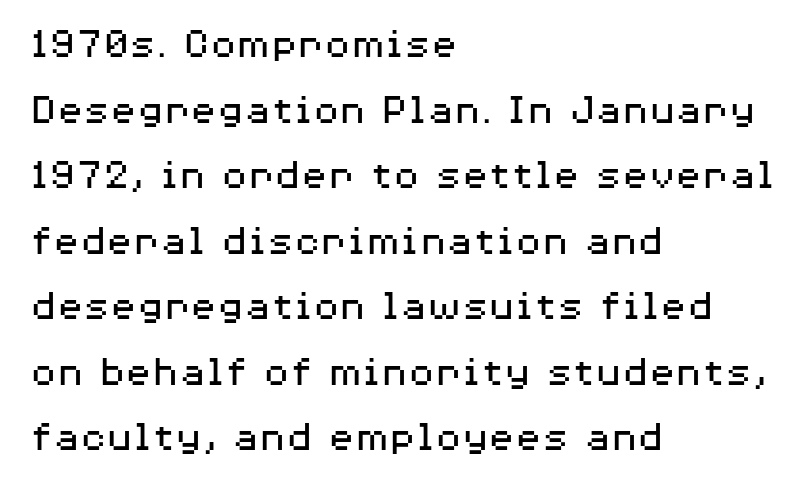
{"serif": "no", "italic": "no", "bold": "no", "weight": "regular", "width": "wide", "stroke_contrast": "medium", "x_height": "medium", "monospaced": "no", "underline": "no", "align": "left", "line_spacing": "normal", "line_spacing_ratio": 1.49, "letter_spacing": "normal", "letter_spacing_em": 0.0, "glyph_px": 44}
